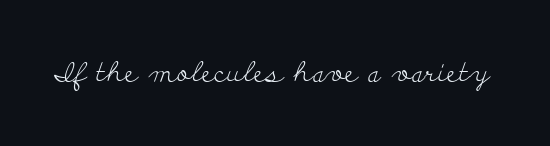
The image shows 27 px text type; set normal letter spacing, not underlined.
